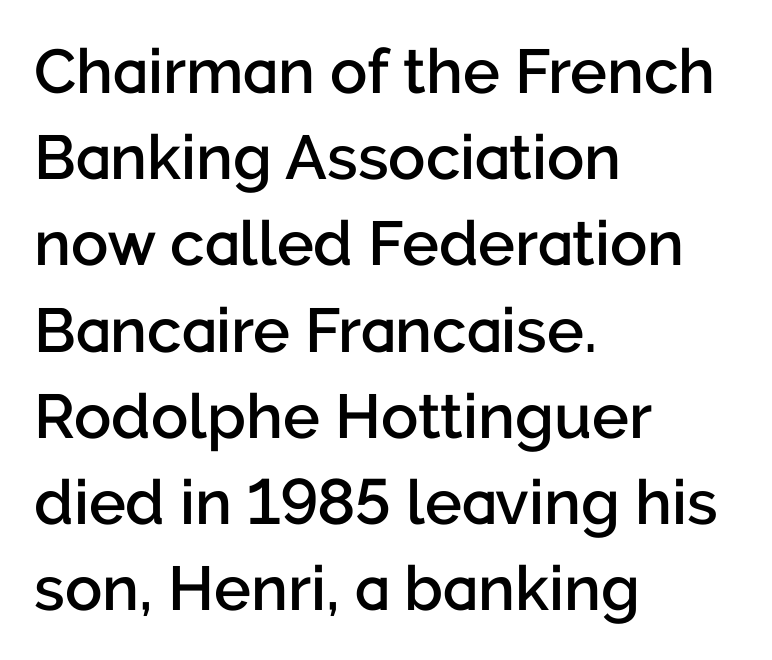
Q: Is the text bold? A: Semi-bold.
Q: Is the text italic (slanted)? A: No, it is upright.
Q: Is the typeface a serif or a sans-serif typeface? A: Sans-serif.
Q: Is the text underlined? A: No.
Q: How is the paragraph aligned? A: Left-aligned.
Q: Is the spacing between letters normal or unusually wide? A: Normal.
Q: Is the spacing between lines tight, normal or loose? A: Normal.
Q: Width (condensed, normal, or wide)? A: Normal.
Q: Stroke contrast? A: Low.
Q: x-height? A: Medium.
Q: Monospaced? A: No.
